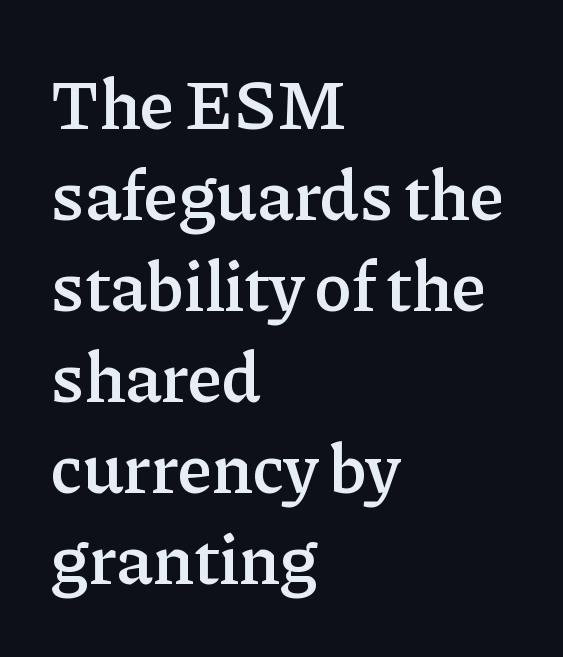
The letters stand upright; this is a roman face. If you drew a ruler down the left edge, every line would touch it. Honestly, there is no underline to notice here at all. This is serif lettering, the kind often seen in printed books. This block has exactly the height ordinary leading produces. Each word holds together tightly as a unit, with standard inter-letter gaps.
